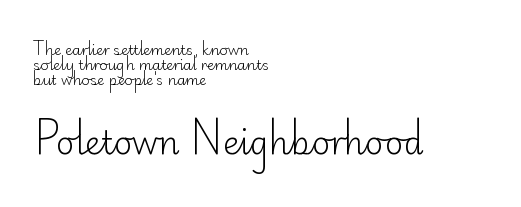
{"serif": "no", "italic": "no", "bold": "no", "weight": "light", "width": "normal", "stroke_contrast": "low", "x_height": "small", "monospaced": "no", "underline": "no", "align": "left", "line_spacing": "tight", "line_spacing_ratio": 1.07, "letter_spacing": "normal", "letter_spacing_em": 0.0, "larger_block": "second", "size_ratio": 2.29, "glyph_px": 32}
